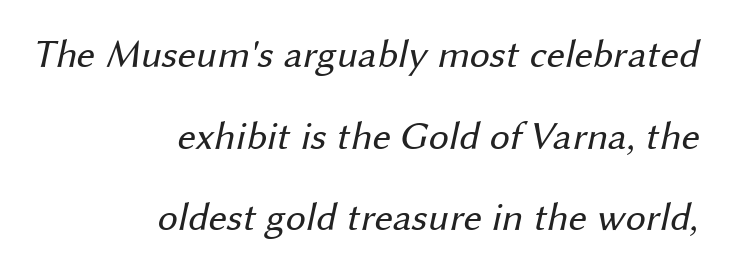
Q: Is the text bold? A: No.
Q: Is the typeface a serif or a sans-serif typeface? A: Sans-serif.
Q: Is the text underlined? A: No.
Q: How is the paragraph aligned? A: Right-aligned.
Q: Is the spacing between letters normal or unusually wide? A: Normal.
Q: Is the spacing between lines tight, normal or loose? A: Loose.
Q: Width (condensed, normal, or wide)? A: Normal.
Q: Stroke contrast? A: Medium.
Q: x-height? A: Medium.
Q: Monospaced? A: No.
